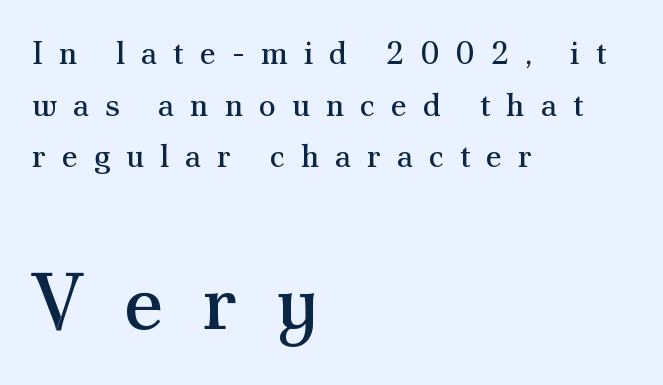
The image shows 79 px regular-weight serif type, upright; set left-aligned, normal line spacing (1.61x), unusually wide letter spacing (+0.49 em), not underlined; the second (bottom) block is 2.47x larger; medium stroke contrast and a small x-height.
